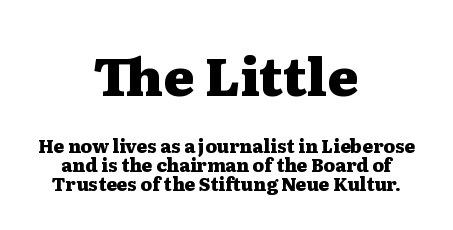
The image shows 53 px heavy, wide serif type, upright; set centered, tight line spacing (1.05x), normal letter spacing, not underlined; the first (top) block is 2.94x larger; medium stroke contrast and a medium x-height.
